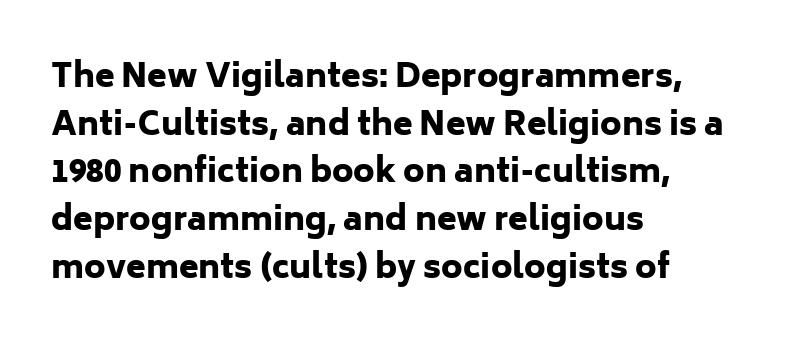
Layout note: lines flush left. Nope, no serifs anywhere on these letters. As a designer I'd log this as weight 700, bold. Only glyphs here, with clear space below each row.
